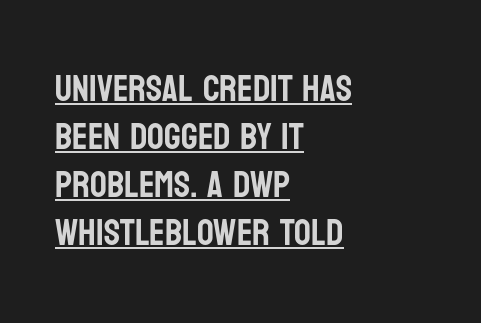
The image shows 37 px condensed sans-serif type, upright; set left-aligned, normal line spacing (1.3x), normal letter spacing, underlined; low stroke contrast and a large x-height.
